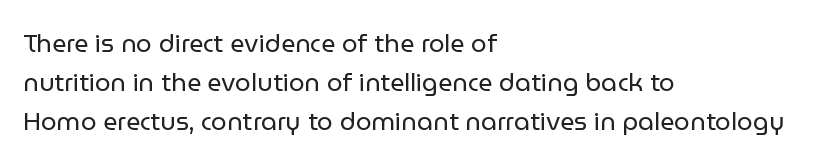
{"italic": "no", "bold": "no", "underline": "no", "align": "left", "line_spacing": "normal", "line_spacing_ratio": 1.57, "letter_spacing": "normal", "letter_spacing_em": 0.0, "glyph_px": 25}
